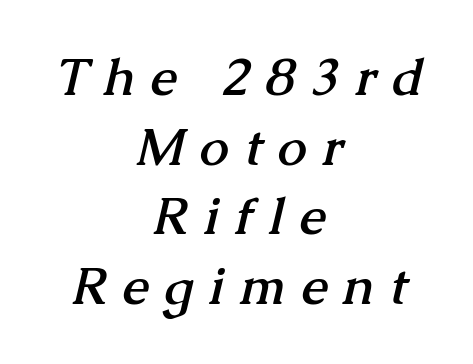
In terms of weight, the rendering is a true, heavy bold. Descender tails drop into unmarked territory. Reading down the block, each line starts at a different indent, mirrored at its end. Proportional: the letters do not fall into vertical columns. Regarding serifs, this sample has them.
